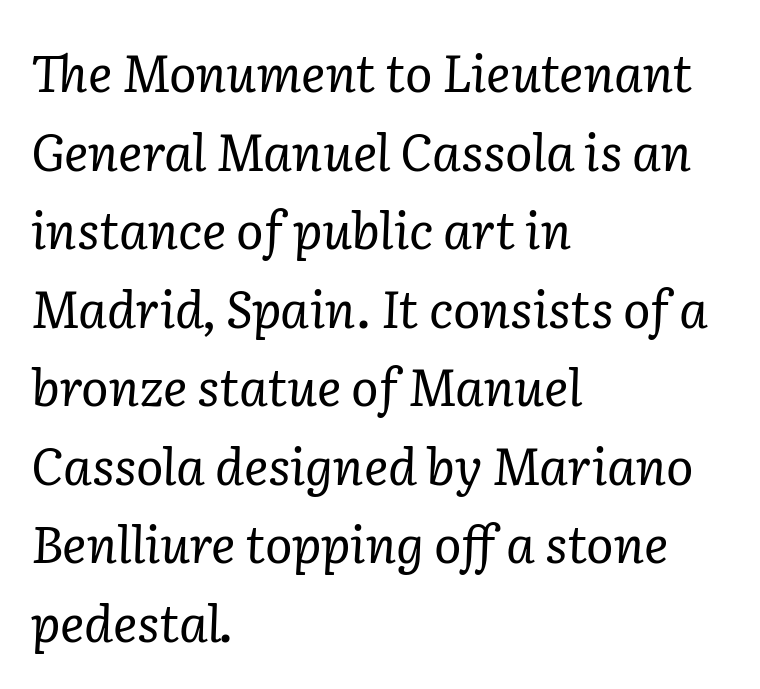
The image shows 51 px regular-weight serif type, italic (leaning right); set left-aligned, normal line spacing (1.54x), normal letter spacing, not underlined; low stroke contrast and a medium x-height.
